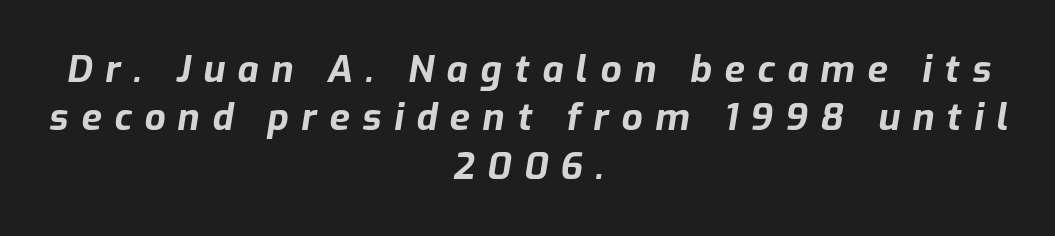
Q: Is the text bold? A: Yes.
Q: Is the text italic (slanted)? A: Yes, it leans right by about 9 degrees.
Q: Is the text underlined? A: No.
Q: How is the paragraph aligned? A: Centered.
Q: Is the spacing between letters normal or unusually wide? A: Unusually wide.
Q: Is the spacing between lines tight, normal or loose? A: Normal.
Q: Width (condensed, normal, or wide)? A: Normal.
Q: Stroke contrast? A: Low.
Q: x-height? A: Medium.
Q: Monospaced? A: No.
